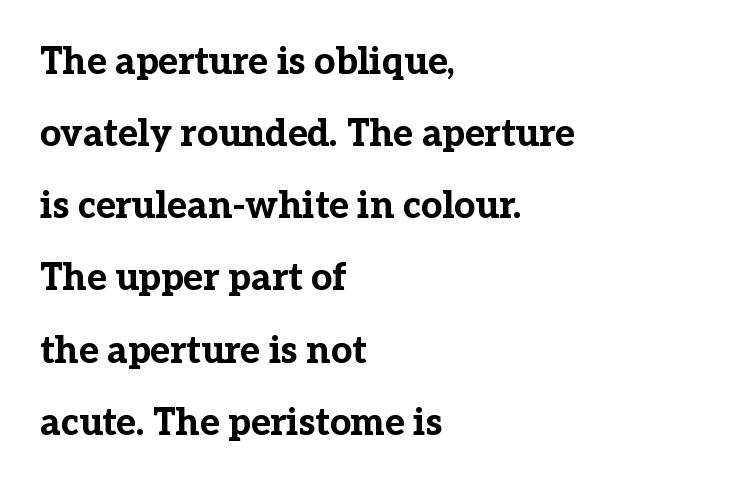
{"serif": "yes", "italic": "no", "bold": "yes", "weight": "bold", "width": "normal", "stroke_contrast": "low", "x_height": "medium", "monospaced": "no", "underline": "no", "align": "left", "line_spacing": "loose", "line_spacing_ratio": 1.95, "letter_spacing": "normal", "letter_spacing_em": 0.0, "glyph_px": 37}
